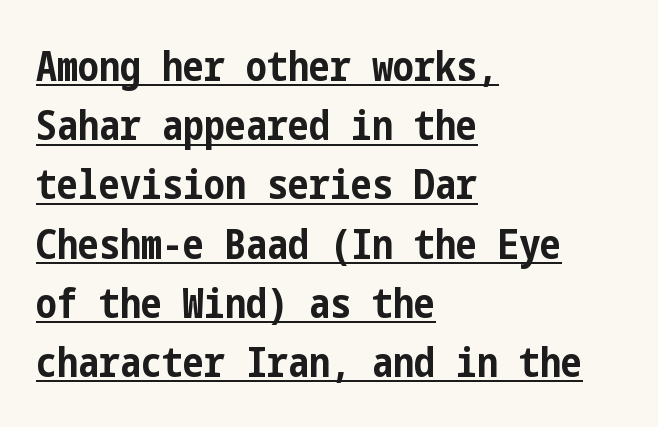
How heavy is the stroke? Heavy — this is a bold. This rendering employs a face without finishing strokes, i.e., a sans-serif. Each new line begins a customary step beneath the previous one. A classic flush-left, rag-right setting is used for this passage. Compared with undecorated copy, this sample adds a rule below the words.
